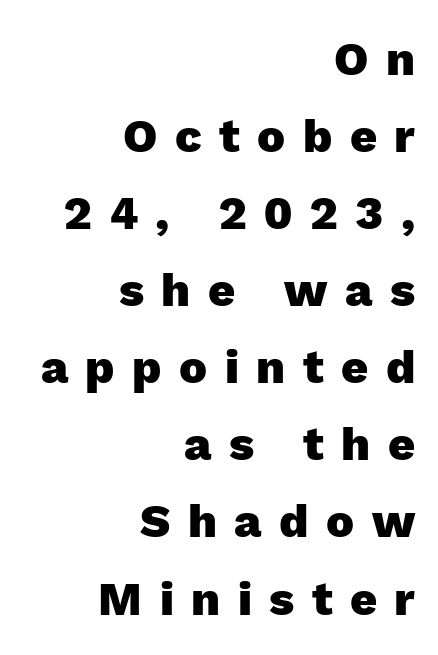
Q: Is the text bold? A: Yes.
Q: Is the text italic (slanted)? A: No, it is upright.
Q: Is the typeface a serif or a sans-serif typeface? A: Sans-serif.
Q: Is the text underlined? A: No.
Q: How is the paragraph aligned? A: Right-aligned.
Q: Is the spacing between letters normal or unusually wide? A: Unusually wide.
Q: Is the spacing between lines tight, normal or loose? A: Normal.
Q: Width (condensed, normal, or wide)? A: Normal.
Q: x-height? A: Medium.
Q: Monospaced? A: No.
